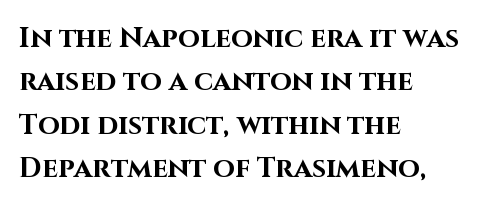
{"serif": "no", "italic": "no", "bold": "yes", "weight": "bold", "width": "normal", "stroke_contrast": "high", "x_height": "large", "monospaced": "no", "underline": "no", "align": "left", "line_spacing": "normal", "line_spacing_ratio": 1.55, "letter_spacing": "normal", "letter_spacing_em": 0.0, "glyph_px": 28}
